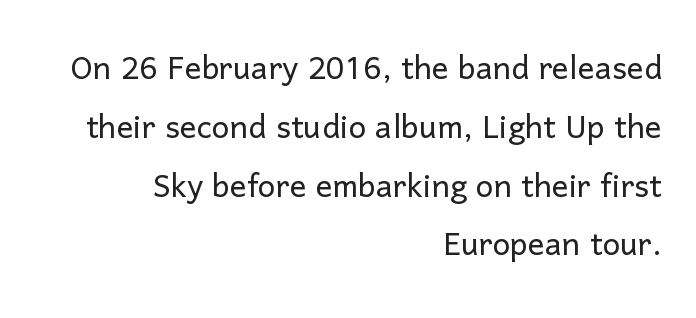
The image shows 42 px light sans-serif type, upright; set right-aligned, normal line spacing (1.4x), normal letter spacing, not underlined; low stroke contrast and a medium x-height.
